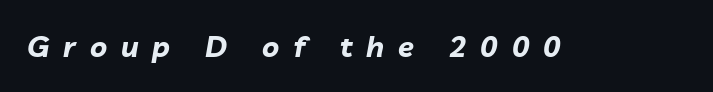
{"italic": "yes", "lean": "right", "slant_degrees": 10, "bold": "yes", "weight": "bold", "width": "normal", "stroke_contrast": "low", "x_height": "medium", "monospaced": "no", "underline": "no", "letter_spacing": "wide", "letter_spacing_em": 0.48, "glyph_px": 29}
